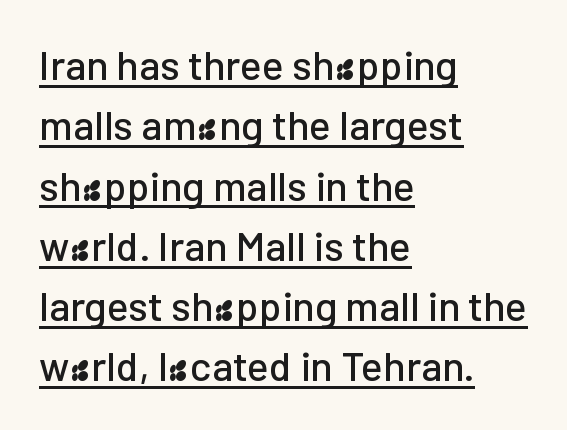
{"serif": "no", "italic": "no", "width": "normal", "stroke_contrast": "low", "x_height": "medium", "monospaced": "no", "underline": "yes", "align": "left", "line_spacing": "normal", "line_spacing_ratio": 1.47, "letter_spacing": "normal", "letter_spacing_em": 0.0, "glyph_px": 41}
